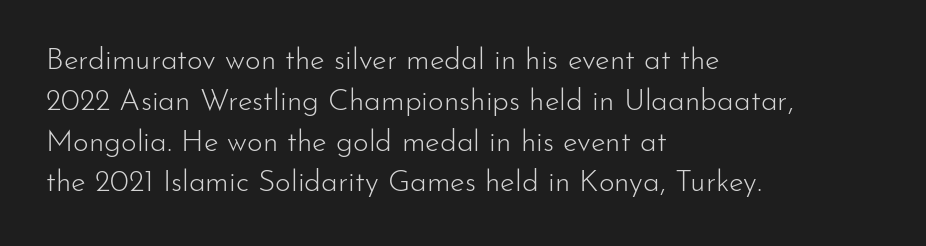
{"serif": "no", "italic": "no", "bold": "no", "weight": "light", "width": "normal", "stroke_contrast": "low", "x_height": "small", "monospaced": "no", "underline": "no", "align": "left", "line_spacing": "normal", "line_spacing_ratio": 1.36, "letter_spacing": "normal", "letter_spacing_em": 0.0, "glyph_px": 30}
